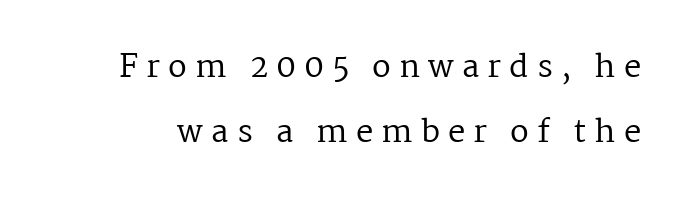
{"serif": "yes", "italic": "no", "bold": "no", "weight": "regular", "width": "normal", "stroke_contrast": "medium", "x_height": "medium", "monospaced": "no", "underline": "no", "line_spacing": "loose", "line_spacing_ratio": 2.11, "letter_spacing": "wide", "letter_spacing_em": 0.26, "glyph_px": 31}
